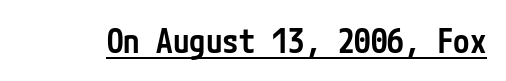
The image shows 33 px semibold, condensed sans-serif type, upright; set normal letter spacing, underlined; low stroke contrast and a medium x-height.
